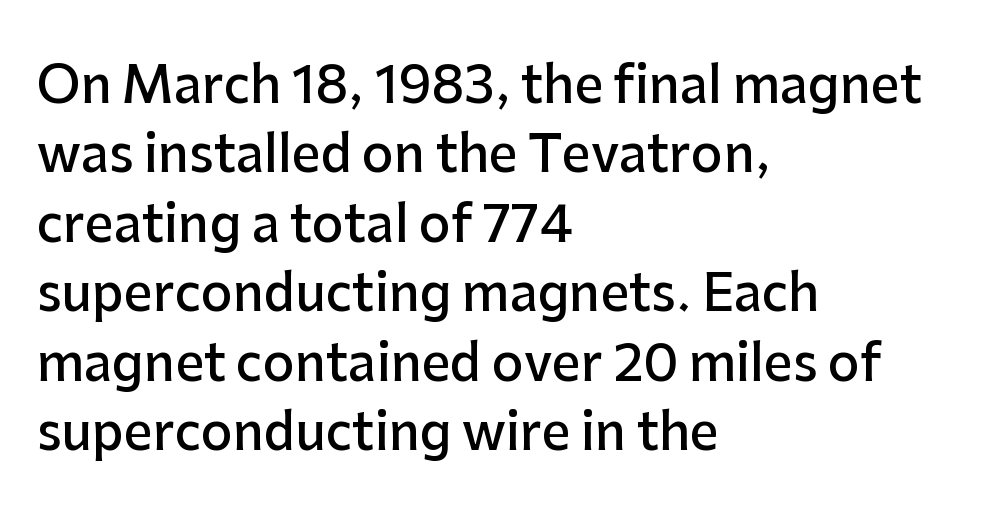
Interline gaps are of average width in this sample. Casual observation: everything's shoved over to the left. The words here are not underlined. Students, this is semibold: more ink than regular, less than bold. Regarding serifs, this sample does without them.
